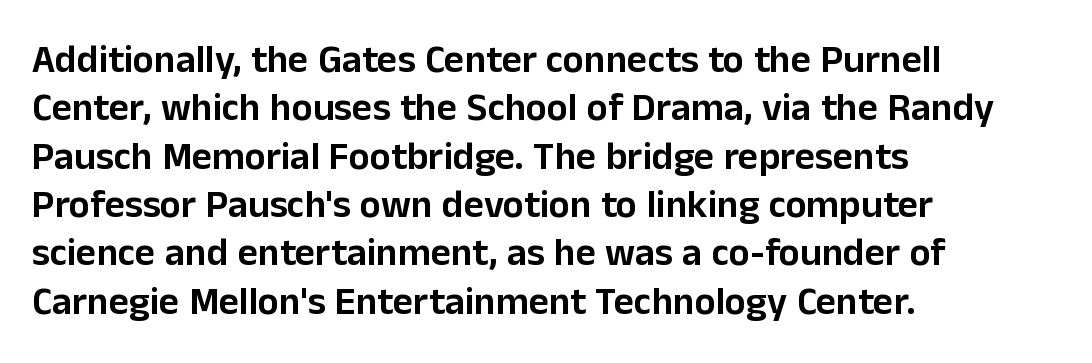
Looks like regular typesetting: each glyph gets only the width it needs. These lines stack with their left ends in a neat column. The letters carry no serifs — their stems end cleanly without finishing strokes. Every character sits straight up, as roman type does. Short note: letters normally spaced.
